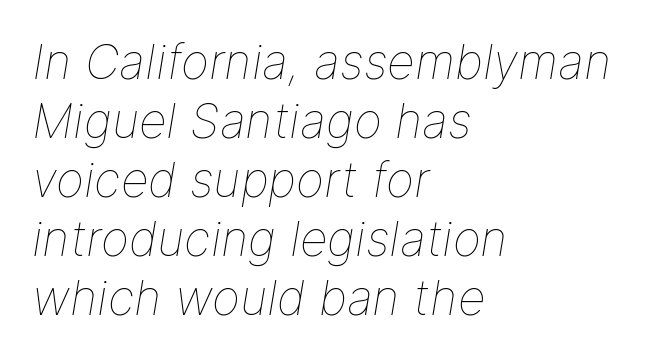
{"italic": "yes", "lean": "right", "slant_degrees": 9, "bold": "no", "weight": "thin", "width": "normal", "stroke_contrast": "low", "x_height": "medium", "monospaced": "no", "underline": "no", "align": "left", "line_spacing_ratio": 1.23, "letter_spacing": "normal", "letter_spacing_em": 0.0, "glyph_px": 48}
